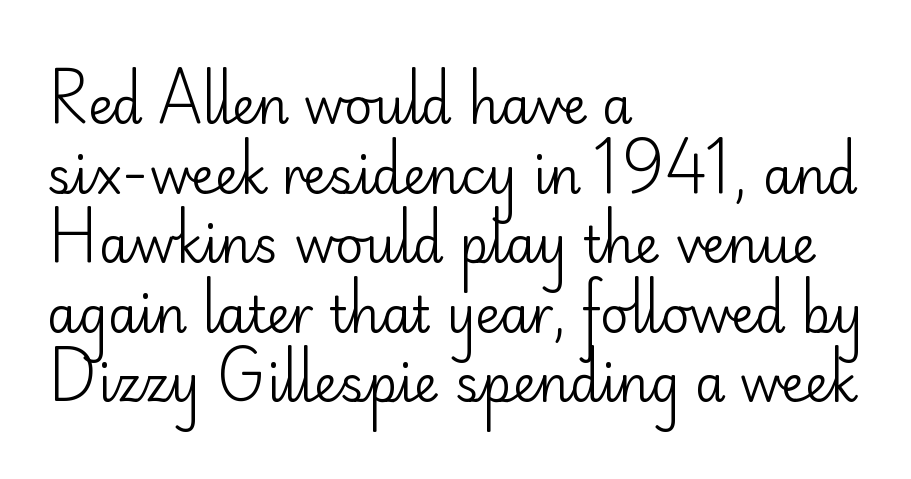
The image shows 49 px regular-weight sans-serif type, upright; set left-aligned, normal line spacing (1.42x), normal letter spacing, not underlined; low stroke contrast and a small x-height.
